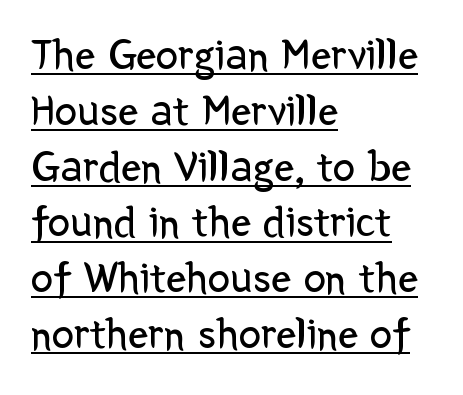
The image shows 45 px regular-weight sans-serif type, upright; set left-aligned, line spacing 1.24x, normal letter spacing, underlined; low stroke contrast and a medium x-height.
